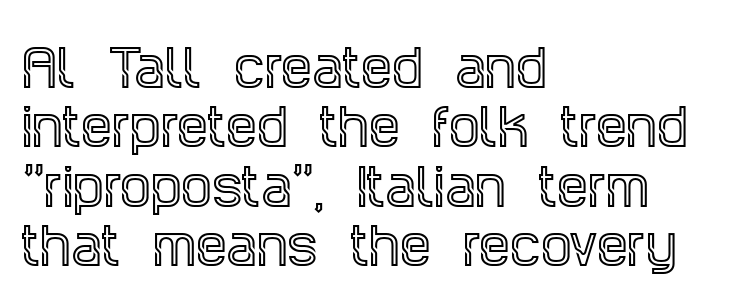
The image shows 49 px condensed serif type, upright; set left-aligned, line spacing 1.21x, normal letter spacing, not underlined; a large x-height.
